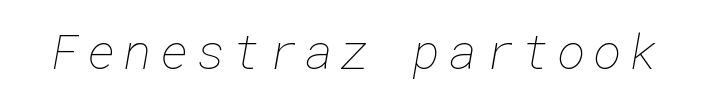
Q: Is the text bold? A: No.
Q: Is the text underlined? A: No.
Q: Width (condensed, normal, or wide)? A: Normal.
Q: Stroke contrast? A: Low.
Q: x-height? A: Medium.
